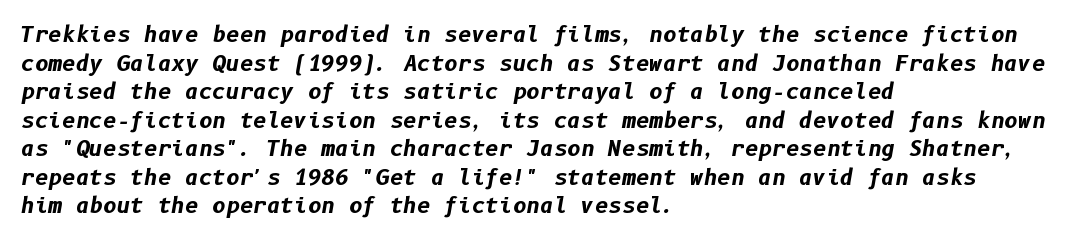
{"italic": "yes", "lean": "right", "slant_degrees": 10, "bold": "yes", "underline": "no", "align": "left", "line_spacing": "normal", "line_spacing_ratio": 1.36, "letter_spacing": "normal", "letter_spacing_em": 0.0, "glyph_px": 21}
